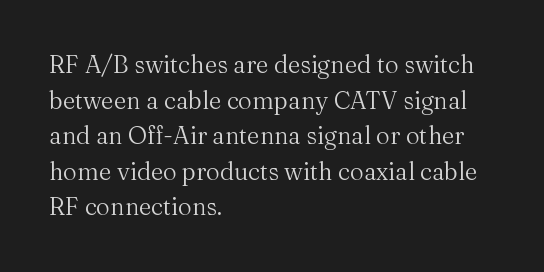
No italicization has been applied; the sample stays upright. Each line starts at the same left margin while the right side varies. Weight: regular or lighter. Compared with typical paragraphs, the rows here are spaced about the same. No extra tracking has been applied to these lines. Any mark beneath the type? The region is blank.
